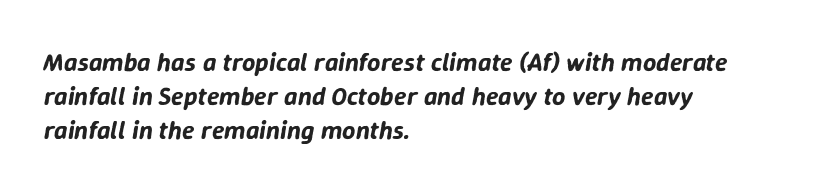
Q: Is the text italic (slanted)? A: Yes, it leans right by about 9 degrees.
Q: Is the text underlined? A: No.
Q: How is the paragraph aligned? A: Left-aligned.
Q: Is the spacing between letters normal or unusually wide? A: Normal.
Q: Is the spacing between lines tight, normal or loose? A: Normal.
